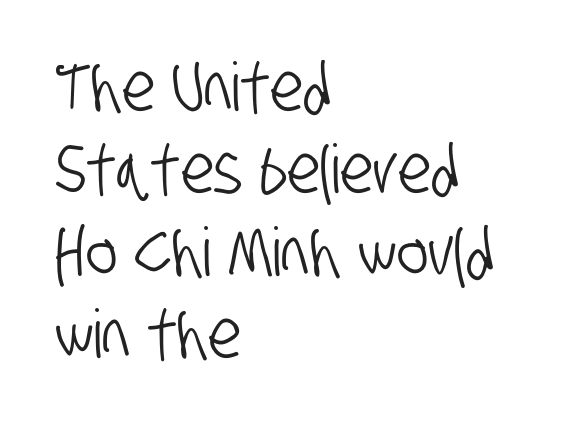
Is the letter spacing exaggerated? No — it looks like the ordinary default. One-word summary of the alignment: left. Classification — sans serif. Proportional: the letters do not fall into vertical columns. Underlining? Definitely not there.
